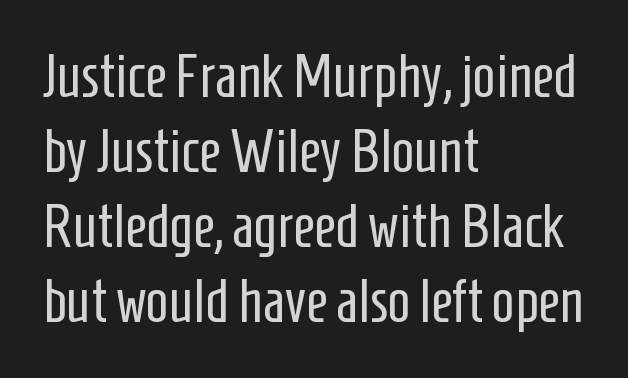
These lines are set flush left with a ragged right edge. If you drew a line through each stem, it would be perfectly vertical. The characters display no serif detailing; their extremities are plain. The gaps between neighbouring characters are ordinary and unremarkable. Stem width sits at or under what a default text font uses. Glance below the letters and you will spot only blank space.
